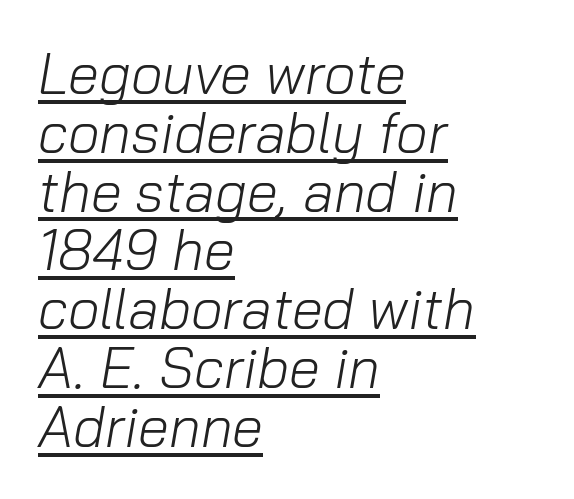
Q: Is the text bold? A: No.
Q: Is the text italic (slanted)? A: Yes, it leans right by about 10 degrees.
Q: Is the text underlined? A: Yes.
Q: How is the paragraph aligned? A: Left-aligned.
Q: Is the spacing between letters normal or unusually wide? A: Normal.
Q: Is the spacing between lines tight, normal or loose? A: Tight.
Q: Width (condensed, normal, or wide)? A: Normal.
Q: Stroke contrast? A: Low.
Q: x-height? A: Medium.
Q: Monospaced? A: No.
